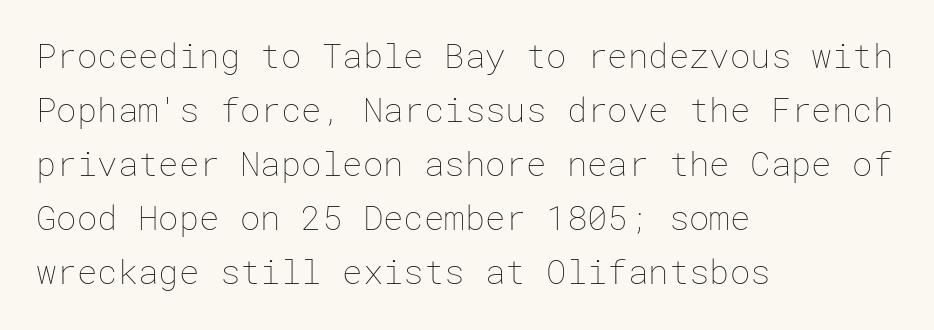
{"italic": "no", "bold": "no", "weight": "thin", "width": "normal", "stroke_contrast": "low", "x_height": "medium", "underline": "no", "align": "left", "line_spacing": "normal", "line_spacing_ratio": 1.59, "letter_spacing": "normal", "letter_spacing_em": 0.0, "glyph_px": 34}
